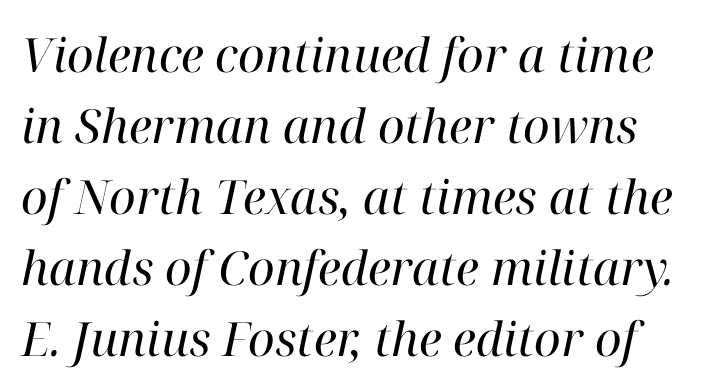
The image shows 47 px regular-weight serif type, italic (leaning right); set normal line spacing (1.51x), normal letter spacing, not underlined; high stroke contrast and a medium x-height.
